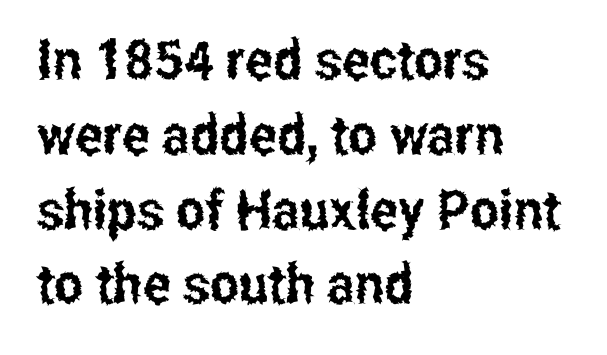
Q: Is the text italic (slanted)? A: No, it is upright.
Q: Is the typeface a serif or a sans-serif typeface? A: Sans-serif.
Q: Is the text underlined? A: No.
Q: How is the paragraph aligned? A: Left-aligned.
Q: Is the spacing between letters normal or unusually wide? A: Normal.
Q: Is the spacing between lines tight, normal or loose? A: Normal.
Q: Width (condensed, normal, or wide)? A: Condensed.
Q: Stroke contrast? A: Low.
Q: x-height? A: Medium.
Q: Monospaced? A: No.
